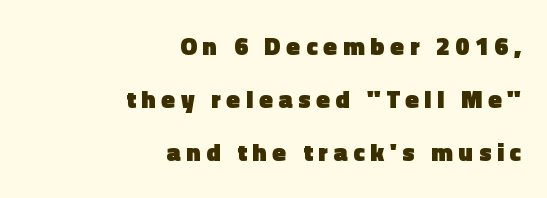
The image shows 25 px bold type, upright; set right-aligned, loose line spacing (2.13x), unusually wide letter spacing (+0.23 em), not underlined.
